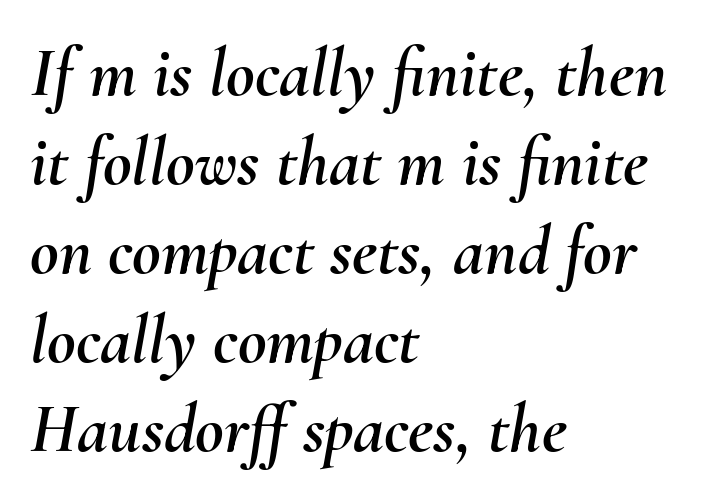
{"italic": "yes", "lean": "right", "slant_degrees": 10, "width": "normal", "stroke_contrast": "medium", "x_height": "small", "monospaced": "no", "underline": "no", "align": "left", "line_spacing": "normal", "line_spacing_ratio": 1.27, "letter_spacing": "normal", "letter_spacing_em": 0.0, "glyph_px": 70}
